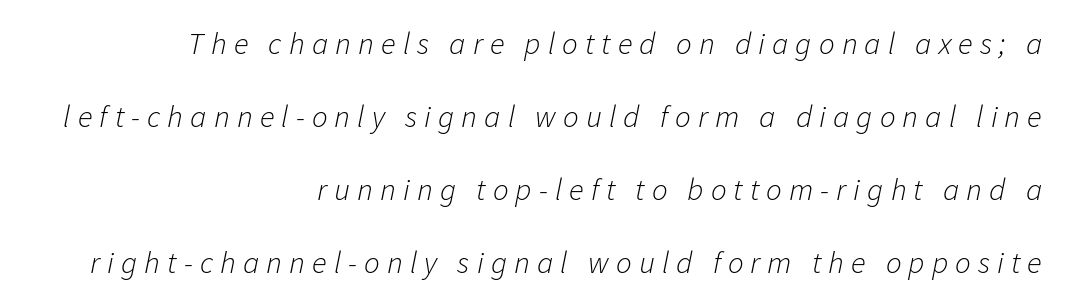
{"italic": "yes", "lean": "right", "slant_degrees": 11, "bold": "no", "weight": "light", "width": "normal", "stroke_contrast": "low", "x_height": "medium", "monospaced": "no", "underline": "no", "align": "right", "line_spacing": "loose", "line_spacing_ratio": 2.36, "letter_spacing": "wide", "letter_spacing_em": 0.23, "glyph_px": 31}
